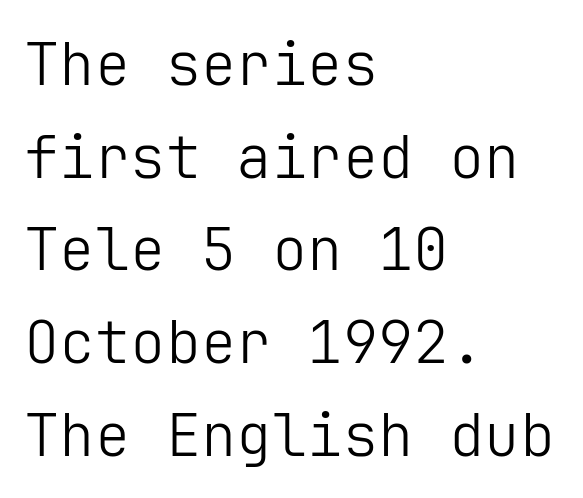
Underlining? Definitely not there. The cut favours lightness, reaching ordinary text weight at its darkest. The line-height multiplier appears to be the usual default. Does extra space separate the letters? No, they use regular spacing. Quick note: not italic, upright.
